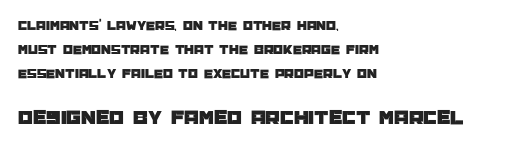
Q: Is the text italic (slanted)? A: No, it is upright.
Q: Is the text underlined? A: No.
Q: How is the paragraph aligned? A: Left-aligned.
Q: Is the spacing between letters normal or unusually wide? A: Normal.
Q: Which block of text is set in a larger size, the first (top) or the second (bottom)? A: The second (bottom) one.
